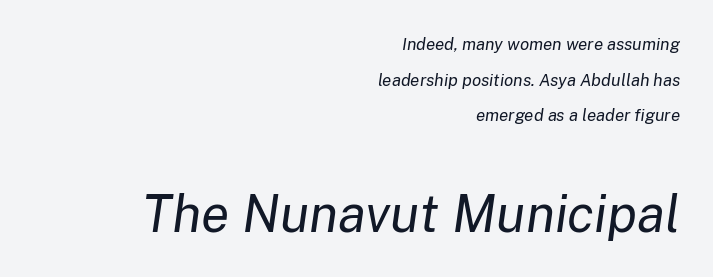
Q: Is the text bold? A: No.
Q: Is the text italic (slanted)? A: Yes, it leans right by about 8 degrees.
Q: Is the text underlined? A: No.
Q: How is the paragraph aligned? A: Right-aligned.
Q: Is the spacing between letters normal or unusually wide? A: Normal.
Q: Is the spacing between lines tight, normal or loose? A: Loose.
Q: Which block of text is set in a larger size, the first (top) or the second (bottom)? A: The second (bottom) one.
Q: Width (condensed, normal, or wide)? A: Normal.
Q: Stroke contrast? A: Low.
Q: x-height? A: Medium.
Q: Monospaced? A: No.
